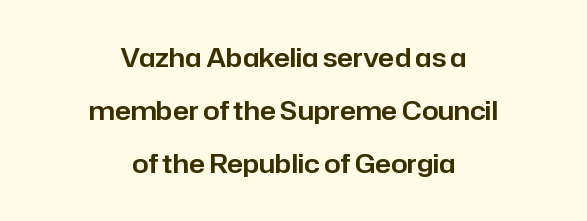
The image shows 26 px text type, upright; set centered, loose line spacing (2.04x), normal letter spacing, not underlined.
